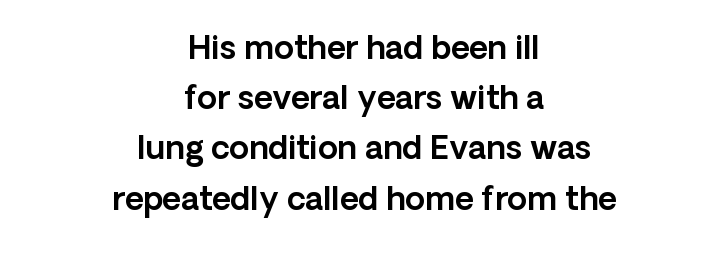
Q: Is the text italic (slanted)? A: No, it is upright.
Q: Is the typeface a serif or a sans-serif typeface? A: Sans-serif.
Q: Is the text underlined? A: No.
Q: How is the paragraph aligned? A: Centered.
Q: Is the spacing between letters normal or unusually wide? A: Normal.
Q: Is the spacing between lines tight, normal or loose? A: Normal.
Q: Width (condensed, normal, or wide)? A: Normal.
Q: x-height? A: Medium.
Q: Monospaced? A: No.
